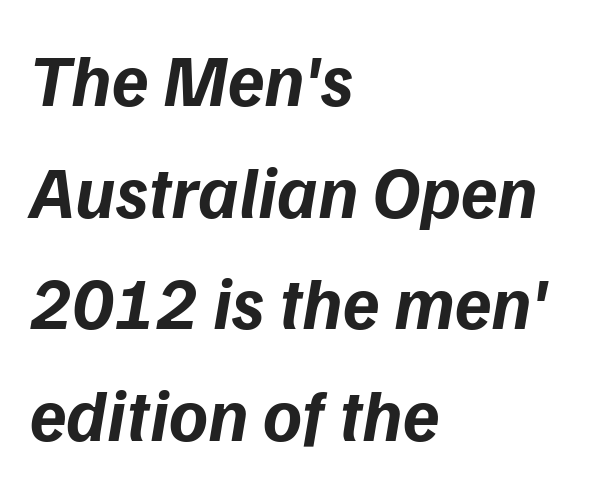
{"italic": "yes", "lean": "right", "slant_degrees": 9, "bold": "yes", "weight": "bold", "width": "normal", "stroke_contrast": "low", "x_height": "medium", "monospaced": "no", "underline": "no", "align": "left", "line_spacing": "normal", "line_spacing_ratio": 1.51, "letter_spacing": "normal", "letter_spacing_em": 0.0, "glyph_px": 74}
